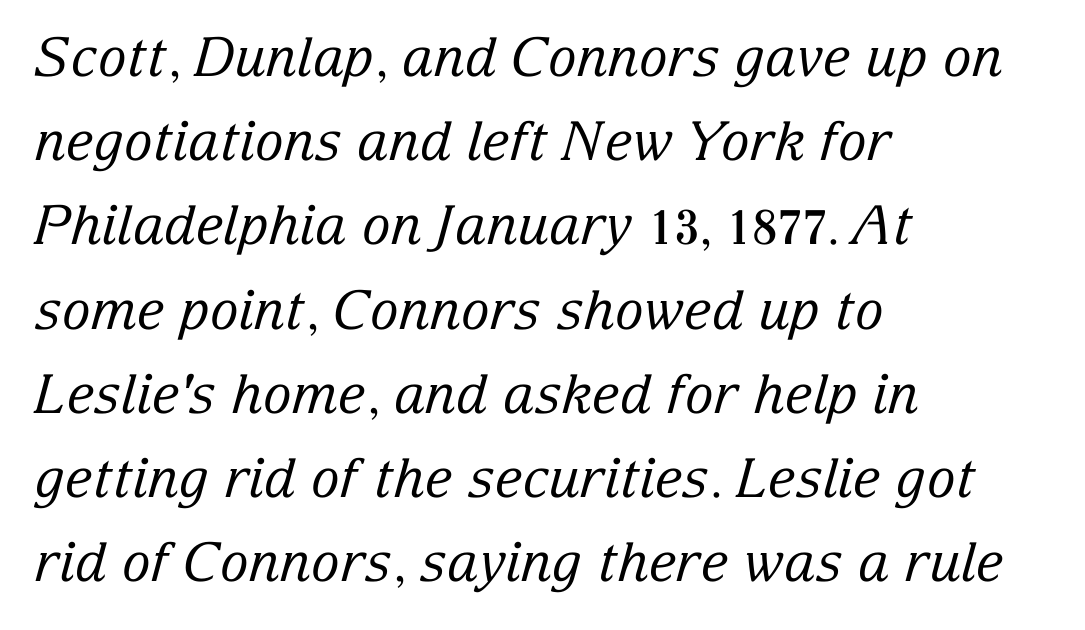
{"serif": "yes", "italic": "yes", "lean": "right", "slant_degrees": 15, "bold": "no", "weight": "regular", "width": "normal", "stroke_contrast": "low", "x_height": "medium", "monospaced": "no", "underline": "no", "align": "left", "line_spacing": "normal", "line_spacing_ratio": 1.56, "letter_spacing": "normal", "letter_spacing_em": 0.0, "glyph_px": 54}
